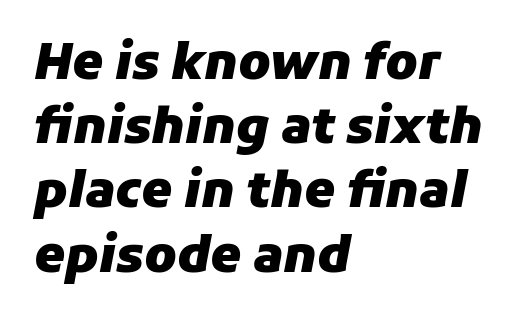
Q: Is the text bold? A: Yes.
Q: Is the text italic (slanted)? A: Yes, it leans right by about 11 degrees.
Q: Is the text underlined? A: No.
Q: How is the paragraph aligned? A: Left-aligned.
Q: Is the spacing between letters normal or unusually wide? A: Normal.
Q: Is the spacing between lines tight, normal or loose? A: Normal.
Q: Width (condensed, normal, or wide)? A: Normal.
Q: Stroke contrast? A: Low.
Q: x-height? A: Medium.
Q: Monospaced? A: No.
